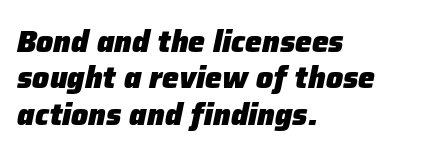
Q: Is the text bold? A: Yes.
Q: Is the text italic (slanted)? A: Yes, it leans right by about 12 degrees.
Q: Is the text underlined? A: No.
Q: How is the paragraph aligned? A: Left-aligned.
Q: Is the spacing between letters normal or unusually wide? A: Normal.
Q: Width (condensed, normal, or wide)? A: Normal.
Q: Stroke contrast? A: Low.
Q: x-height? A: Medium.
Q: Monospaced? A: No.
